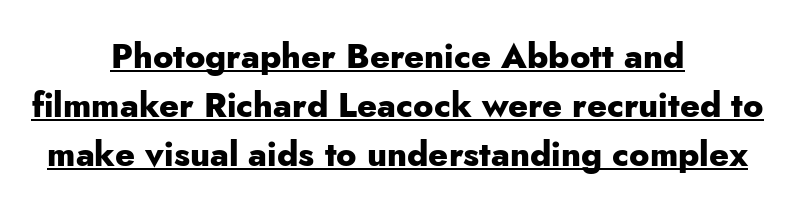
{"serif": "no", "italic": "no", "bold": "yes", "weight": "heavy", "width": "normal", "stroke_contrast": "low", "x_height": "small", "monospaced": "no", "underline": "yes", "align": "center", "line_spacing": "normal", "line_spacing_ratio": 1.44, "letter_spacing": "normal", "letter_spacing_em": 0.0, "glyph_px": 34}
